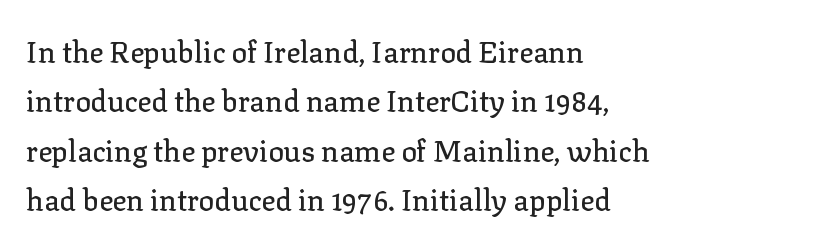
The image shows 29 px serif type, upright; set left-aligned, normal line spacing (1.7x), normal letter spacing, not underlined; low stroke contrast and a medium x-height.
